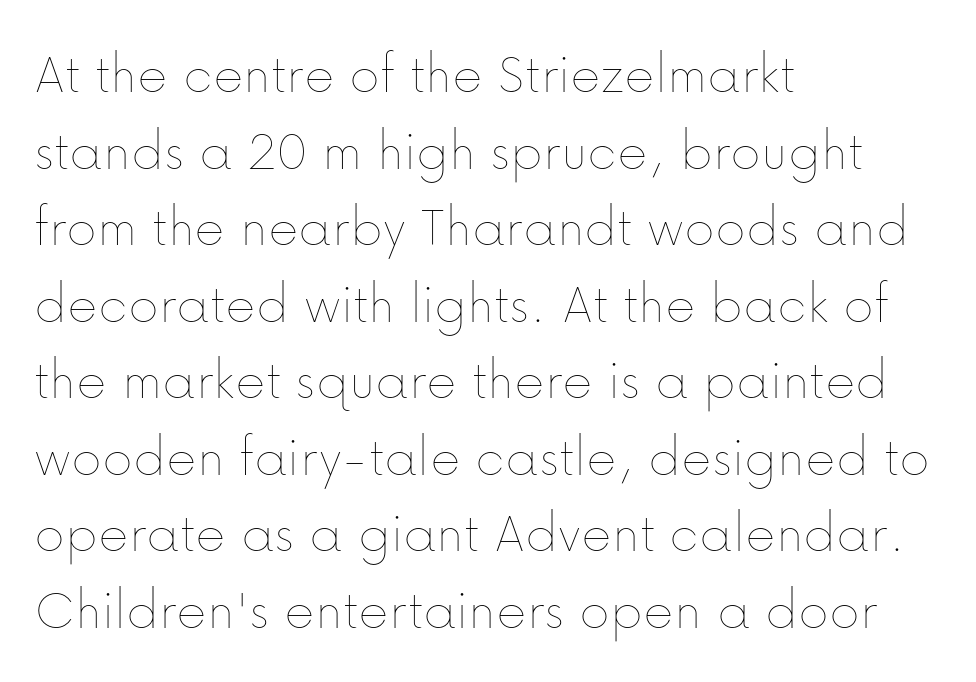
Q: Is the text bold? A: No.
Q: Is the text italic (slanted)? A: No, it is upright.
Q: Is the text underlined? A: No.
Q: How is the paragraph aligned? A: Left-aligned.
Q: Is the spacing between letters normal or unusually wide? A: Normal.
Q: Is the spacing between lines tight, normal or loose? A: Normal.
Q: Width (condensed, normal, or wide)? A: Normal.
Q: Stroke contrast? A: Low.
Q: x-height? A: Medium.
Q: Monospaced? A: No.
